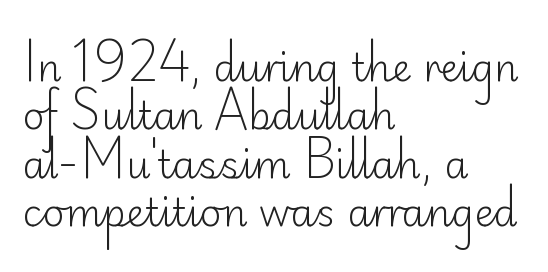
{"serif": "no", "italic": "no", "bold": "no", "weight": "light", "width": "normal", "stroke_contrast": "low", "x_height": "small", "monospaced": "no", "underline": "no", "align": "left", "line_spacing": "normal", "line_spacing_ratio": 1.27, "letter_spacing": "normal", "letter_spacing_em": 0.0, "glyph_px": 38}
